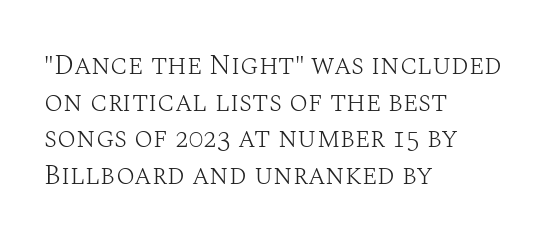
{"serif": "yes", "italic": "no", "bold": "no", "weight": "light", "width": "normal", "stroke_contrast": "medium", "x_height": "large", "monospaced": "no", "underline": "no", "align": "left", "line_spacing": "normal", "line_spacing_ratio": 1.31, "letter_spacing": "normal", "letter_spacing_em": 0.0, "glyph_px": 28}
